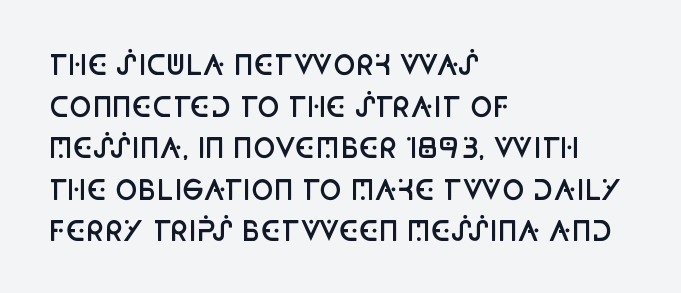
The image shows 27 px text type, upright; set left-aligned, normal line spacing (1.54x), normal letter spacing, not underlined.
